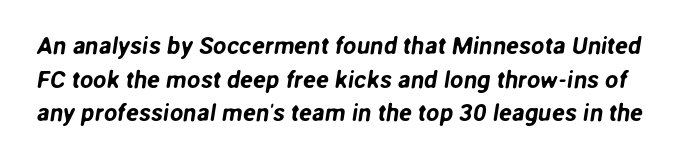
The image shows 24 px text type; set normal line spacing (1.4x), normal letter spacing, not underlined.
